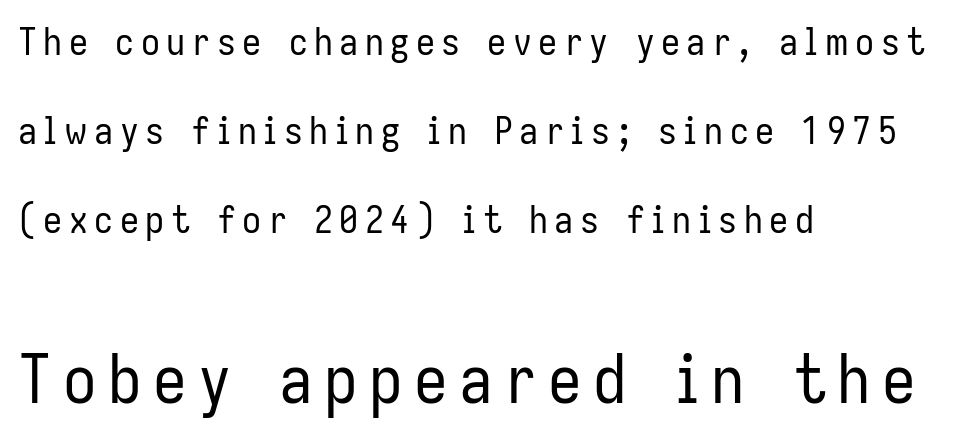
The image shows 67 px regular-weight, condensed sans-serif type, upright; set left-aligned, loose line spacing (2.34x), not underlined; the second (bottom) block is 1.76x larger; low stroke contrast and a medium x-height.
